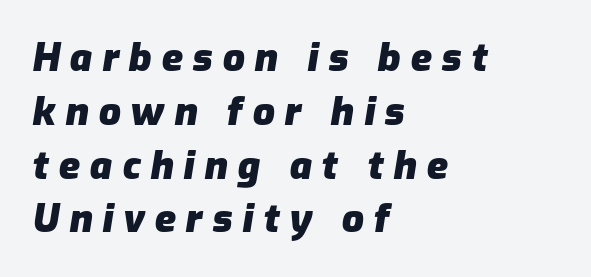
There's an unmistakable incline to the writing here. These lines carry a lot of weight — the face is fully bold. The type is letterspaced generously, with wide tracking. Looks like regular typesetting: each glyph gets only the width it needs. Summary of vertical rhythm: regular, with standard interline spacing. Nobody drew a line under any word here.
